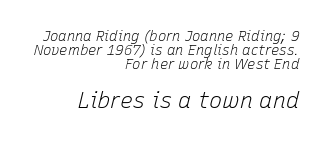
{"italic": "yes", "lean": "right", "slant_degrees": 15, "bold": "no", "underline": "no", "align": "right", "line_spacing": "tight", "line_spacing_ratio": 1.0, "letter_spacing": "normal", "letter_spacing_em": 0.0, "larger_block": "second", "size_ratio": 1.57, "glyph_px": 22}
